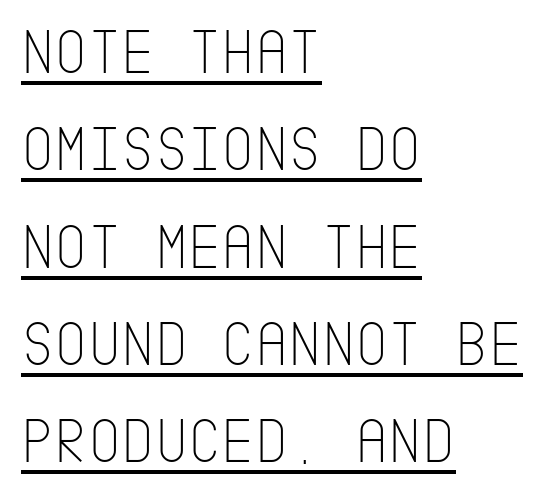
The image shows 64 px thin, condensed sans-serif type, upright; set left-aligned, normal line spacing (1.52x), normal letter spacing, underlined; low stroke contrast and a large x-height.
